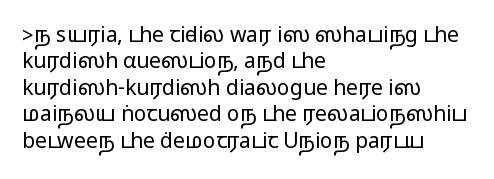
The image shows 21 px text type, upright; set left-aligned, normal line spacing (1.26x), normal letter spacing, not underlined.
